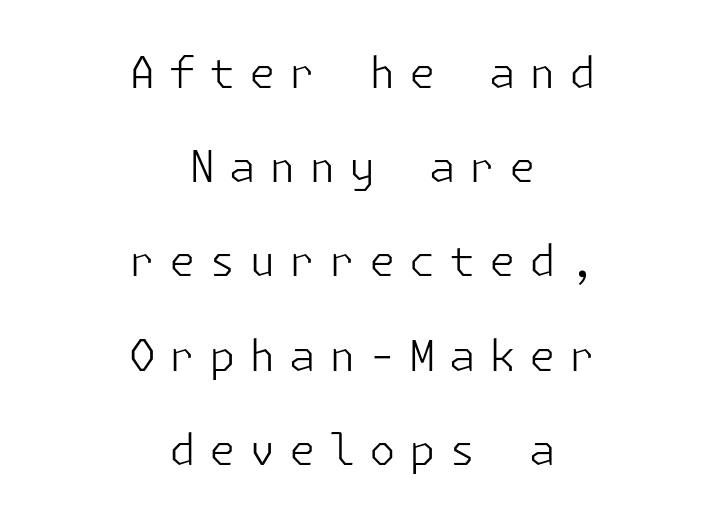
Quick note: underline off. Which margin do the lines hug? Neither — every line sits in the middle. These lines were composed using upright roman letters. Compared with a typical body face, this is equally light or lighter still. The typeface chosen for these lines omits serifs.
